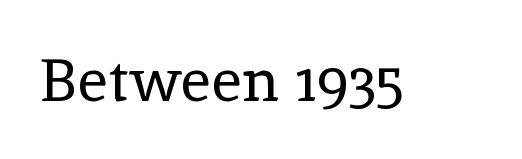
{"serif": "yes", "italic": "no", "bold": "no", "weight": "regular", "width": "normal", "x_height": "medium", "monospaced": "no", "underline": "no", "letter_spacing": "normal", "letter_spacing_em": 0.0, "glyph_px": 60}
